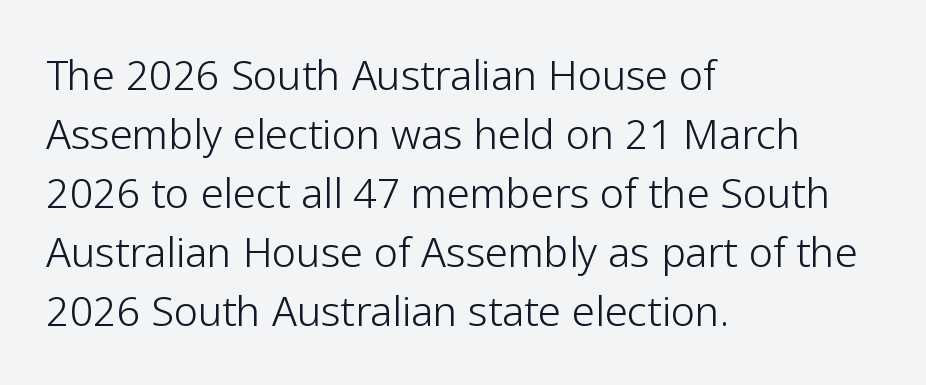
{"serif": "no", "italic": "no", "bold": "no", "weight": "light", "width": "normal", "stroke_contrast": "low", "x_height": "medium", "monospaced": "no", "underline": "no", "align": "left", "line_spacing": "normal", "line_spacing_ratio": 1.44, "letter_spacing": "normal", "letter_spacing_em": 0.0, "glyph_px": 41}
